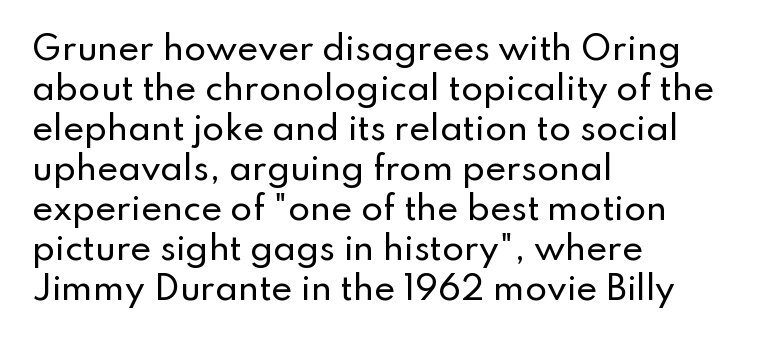
The image shows 32 px sans-serif type, upright; set left-aligned, normal line spacing (1.25x), normal letter spacing, not underlined; low stroke contrast and a small x-height.
